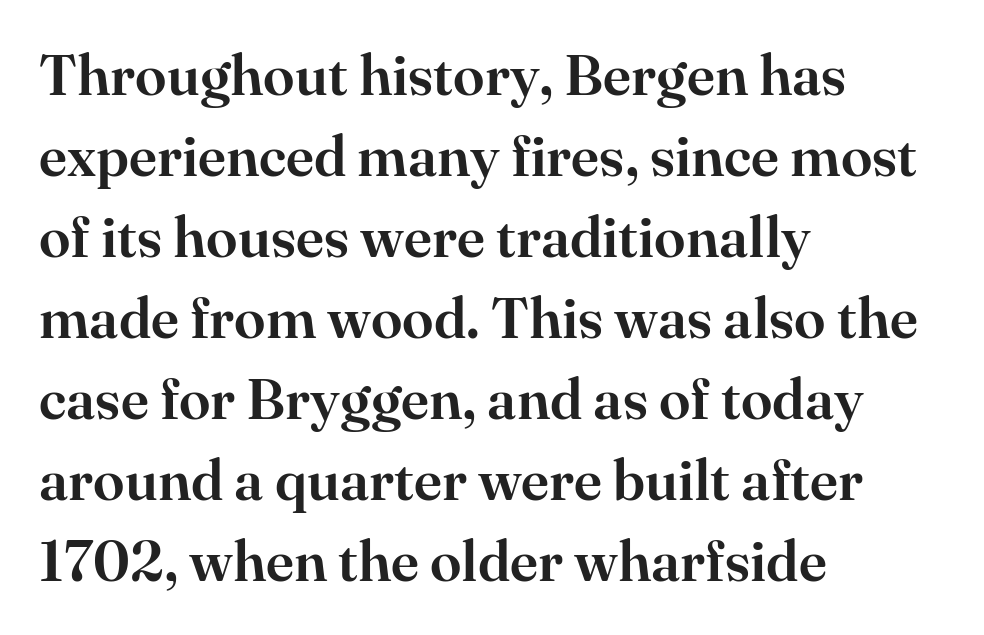
{"serif": "yes", "italic": "no", "width": "normal", "stroke_contrast": "high", "x_height": "small", "monospaced": "no", "underline": "no", "align": "left", "line_spacing": "normal", "line_spacing_ratio": 1.42, "letter_spacing": "normal", "letter_spacing_em": 0.0, "glyph_px": 57}
